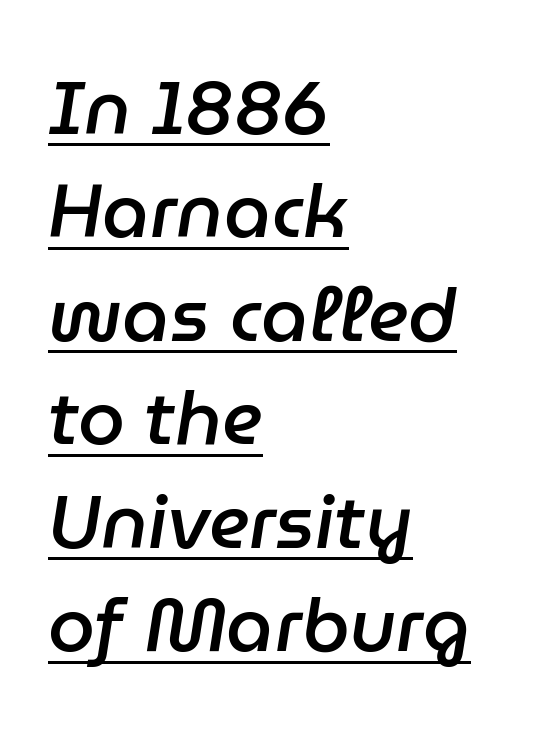
{"italic": "yes", "lean": "right", "slant_degrees": 9, "bold": "semi", "weight": "semibold", "width": "normal", "stroke_contrast": "low", "x_height": "medium", "monospaced": "no", "underline": "yes", "align": "left", "line_spacing": "normal", "line_spacing_ratio": 1.38, "letter_spacing": "normal", "letter_spacing_em": 0.0, "glyph_px": 75}
